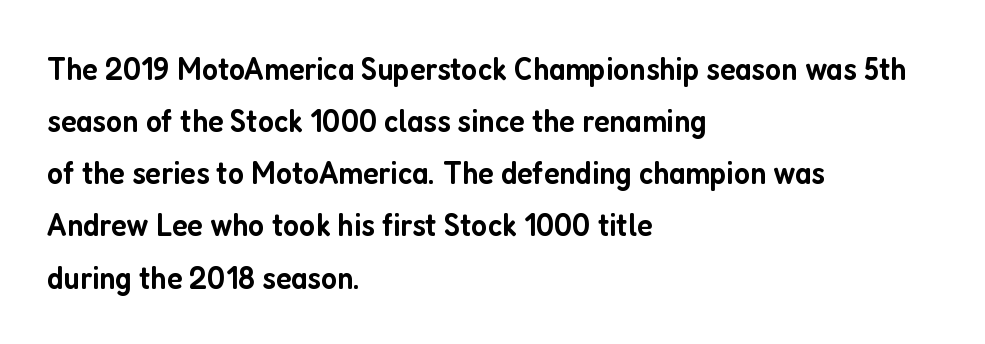
Q: Is the text bold? A: Semi-bold.
Q: Is the text italic (slanted)? A: No, it is upright.
Q: Is the typeface a serif or a sans-serif typeface? A: Sans-serif.
Q: Is the text underlined? A: No.
Q: How is the paragraph aligned? A: Left-aligned.
Q: Is the spacing between letters normal or unusually wide? A: Normal.
Q: Is the spacing between lines tight, normal or loose? A: Normal.
Q: Width (condensed, normal, or wide)? A: Condensed.
Q: Stroke contrast? A: Low.
Q: x-height? A: Medium.
Q: Monospaced? A: No.
